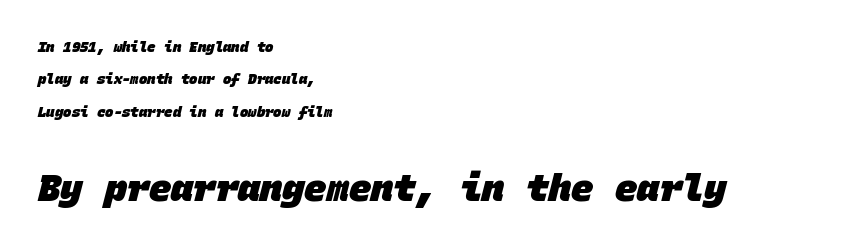
Do the characters align in a grid? Yes, the font is monospaced. Underlining? Definitely not there. Left-aligned paragraph, ragged on the right. This sample trades compactness for vertical openness between lines. Spacing between characters is what you'd get straight out of the box. Nothing sits at the stroke ends, so this counts as sans-serif.
